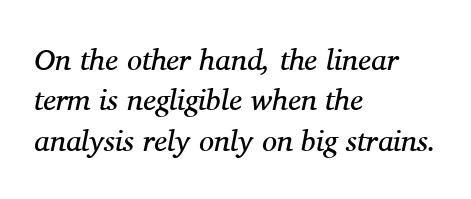
Compared with ordinary roman type, these characters are visibly tilted. This is not heavy type; no bold has been used. Varying glyph widths throughout — classic text-font behaviour. This sample uses a serif face. The gap between lines stays unmarked.
